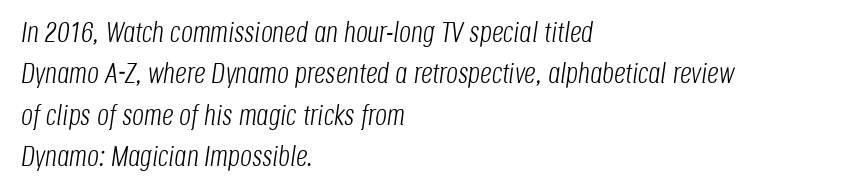
Q: Is the text bold? A: No.
Q: Is the text italic (slanted)? A: Yes, it leans right by about 8 degrees.
Q: Is the text underlined? A: No.
Q: How is the paragraph aligned? A: Left-aligned.
Q: Is the spacing between letters normal or unusually wide? A: Normal.
Q: Is the spacing between lines tight, normal or loose? A: Normal.
Q: Width (condensed, normal, or wide)? A: Condensed.
Q: Stroke contrast? A: Low.
Q: x-height? A: Large.
Q: Monospaced? A: No.
